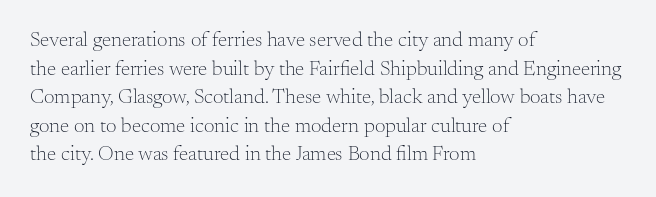
{"italic": "no", "bold": "no", "underline": "no", "align": "left", "line_spacing": "normal", "line_spacing_ratio": 1.36, "letter_spacing": "normal", "letter_spacing_em": 0.0, "glyph_px": 21}
